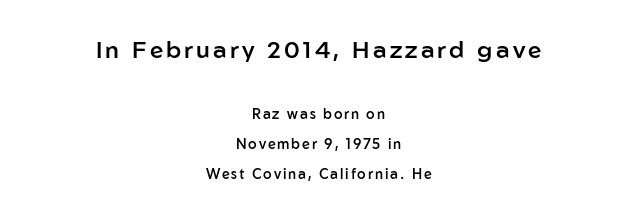
The image shows 24 px text type, upright; set centered, loose line spacing (2.15x), not underlined; the first (top) block is 1.71x larger.
